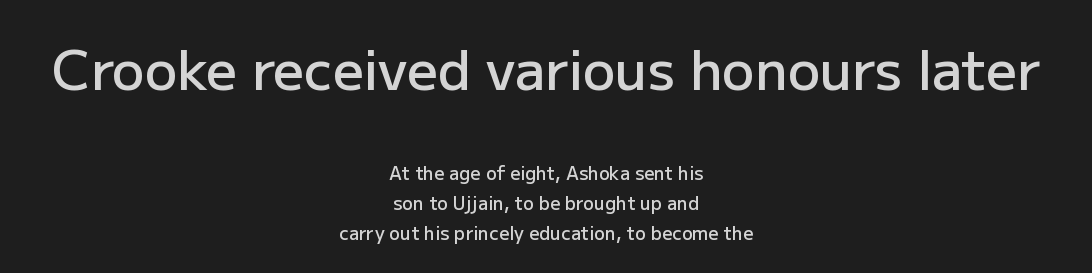
{"serif": "no", "italic": "no", "bold": "semi", "weight": "semibold", "width": "normal", "stroke_contrast": "low", "x_height": "medium", "monospaced": "no", "underline": "no", "align": "center", "line_spacing": "normal", "line_spacing_ratio": 1.65, "letter_spacing": "normal", "letter_spacing_em": 0.0, "larger_block": "first", "size_ratio": 3.0, "glyph_px": 54}
